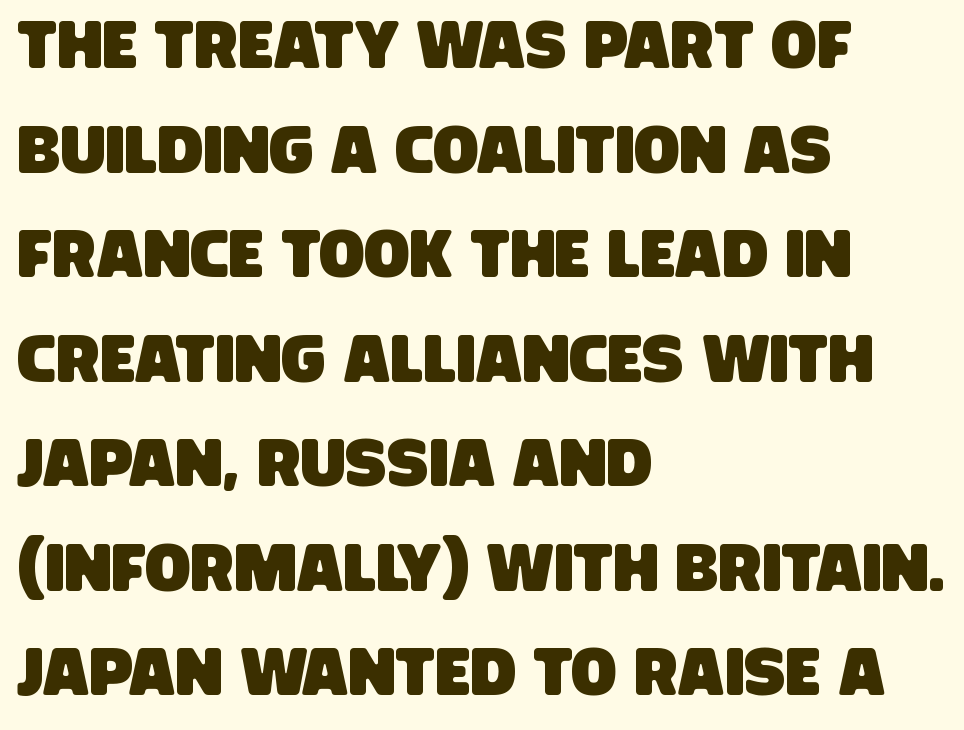
Q: Is the typeface a serif or a sans-serif typeface? A: Sans-serif.
Q: Is the text underlined? A: No.
Q: How is the paragraph aligned? A: Left-aligned.
Q: Is the spacing between letters normal or unusually wide? A: Normal.
Q: Is the spacing between lines tight, normal or loose? A: Normal.
Q: Width (condensed, normal, or wide)? A: Condensed.
Q: Stroke contrast? A: Low.
Q: x-height? A: Large.
Q: Monospaced? A: No.
